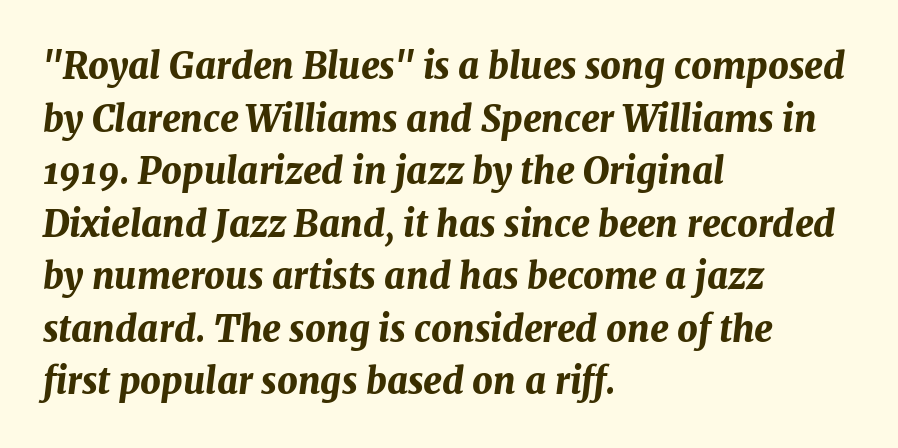
Q: Is the text bold? A: Yes.
Q: Is the text italic (slanted)? A: Yes, it leans right by about 7 degrees.
Q: Is the text underlined? A: No.
Q: How is the paragraph aligned? A: Left-aligned.
Q: Is the spacing between letters normal or unusually wide? A: Normal.
Q: Is the spacing between lines tight, normal or loose? A: Normal.
Q: Width (condensed, normal, or wide)? A: Normal.
Q: Stroke contrast? A: Medium.
Q: x-height? A: Medium.
Q: Monospaced? A: No.
